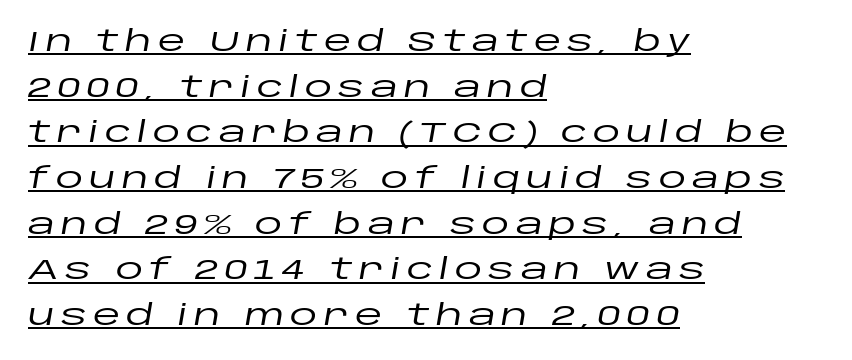
{"italic": "yes", "lean": "right", "slant_degrees": 10, "width": "wide", "stroke_contrast": "low", "x_height": "large", "monospaced": "no", "underline": "yes", "align": "left", "line_spacing": "normal", "line_spacing_ratio": 1.63, "letter_spacing": "wide", "letter_spacing_em": 0.22, "glyph_px": 28}
